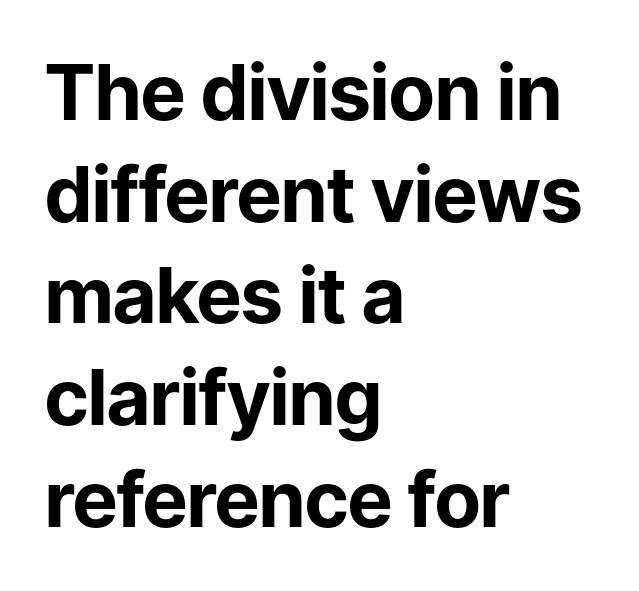
{"serif": "no", "italic": "no", "bold": "yes", "weight": "bold", "width": "normal", "stroke_contrast": "low", "x_height": "medium", "monospaced": "no", "underline": "no", "align": "left", "line_spacing": "normal", "line_spacing_ratio": 1.32, "letter_spacing": "normal", "letter_spacing_em": 0.0, "glyph_px": 77}
